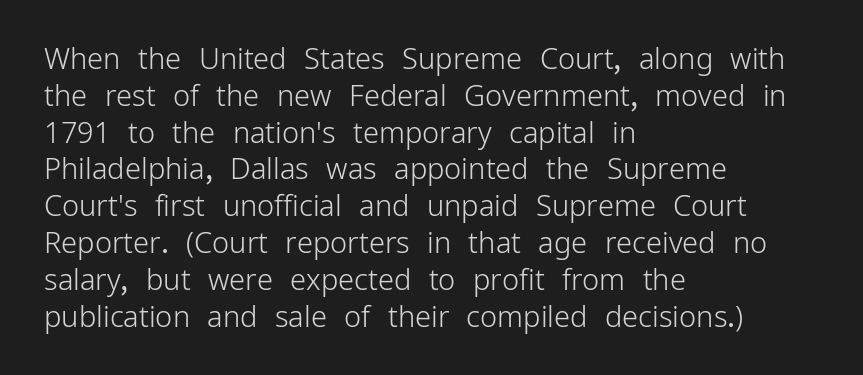
Q: Is the text bold? A: No.
Q: Is the text italic (slanted)? A: No, it is upright.
Q: Is the typeface a serif or a sans-serif typeface? A: Sans-serif.
Q: Is the text underlined? A: No.
Q: How is the paragraph aligned? A: Left-aligned.
Q: Is the spacing between letters normal or unusually wide? A: Normal.
Q: Is the spacing between lines tight, normal or loose? A: Normal.
Q: Width (condensed, normal, or wide)? A: Normal.
Q: Stroke contrast? A: Low.
Q: x-height? A: Medium.
Q: Monospaced? A: No.
